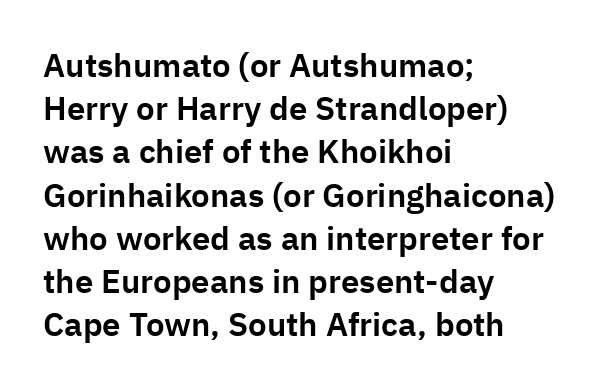
Q: Is the text italic (slanted)? A: No, it is upright.
Q: Is the typeface a serif or a sans-serif typeface? A: Sans-serif.
Q: Is the text underlined? A: No.
Q: How is the paragraph aligned? A: Left-aligned.
Q: Is the spacing between letters normal or unusually wide? A: Normal.
Q: Is the spacing between lines tight, normal or loose? A: Normal.
Q: Width (condensed, normal, or wide)? A: Normal.
Q: Stroke contrast? A: Low.
Q: x-height? A: Medium.
Q: Monospaced? A: No.
